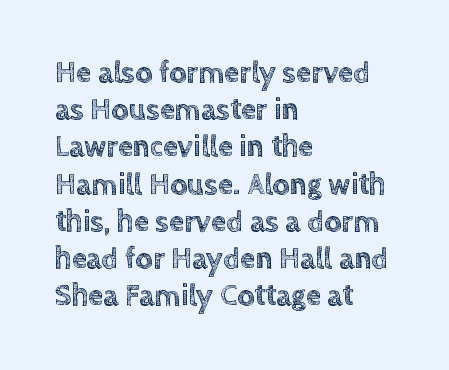
Q: Is the text italic (slanted)? A: No, it is upright.
Q: Is the text underlined? A: No.
Q: How is the paragraph aligned? A: Left-aligned.
Q: Is the spacing between letters normal or unusually wide? A: Normal.
Q: Width (condensed, normal, or wide)? A: Normal.
Q: x-height? A: Large.
Q: Monospaced? A: No.
